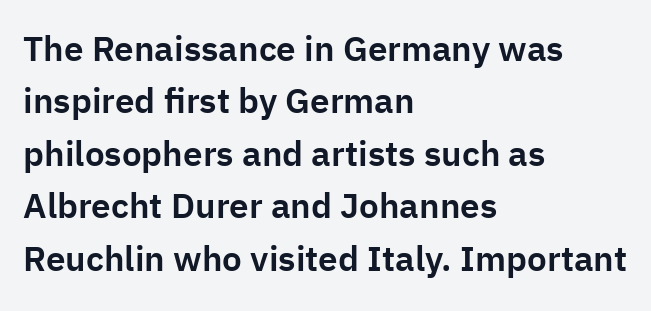
The image shows 35 px sans-serif type, upright; set left-aligned, normal line spacing (1.5x), normal letter spacing, not underlined; low stroke contrast and a medium x-height.
